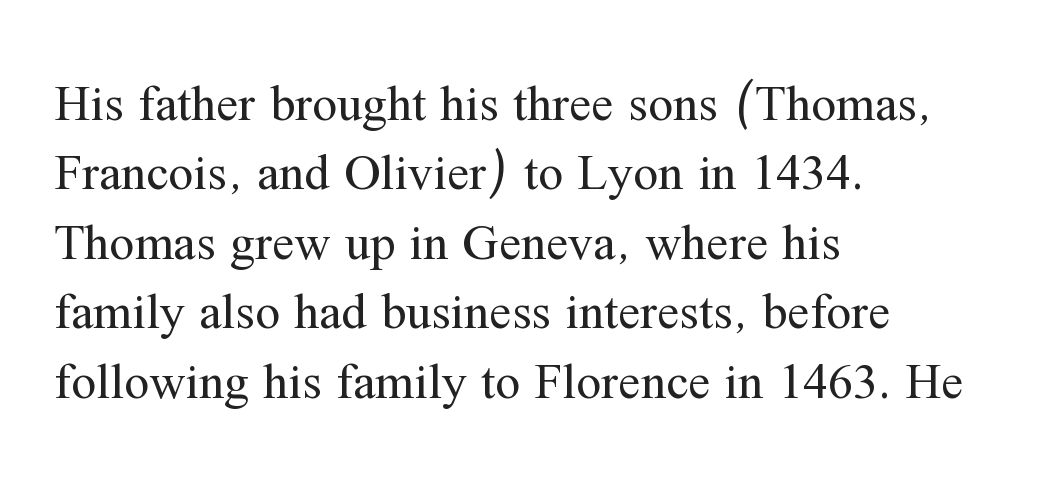
The image shows 50 px regular-weight serif type, upright; set left-aligned, normal line spacing (1.39x), normal letter spacing, not underlined; medium stroke contrast and a medium x-height.
